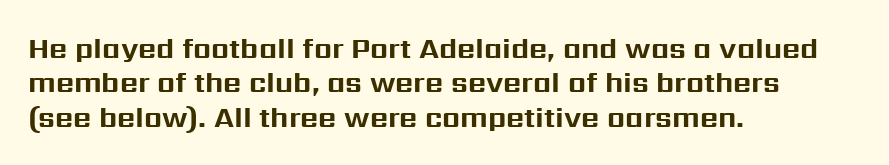
Looks like regular typesetting: each glyph gets only the width it needs. Check the space under the baseline: it is left empty. These lines keep a tight, regular rhythm from letter to letter. The passage is arranged the way most books set body copy — flush left.
